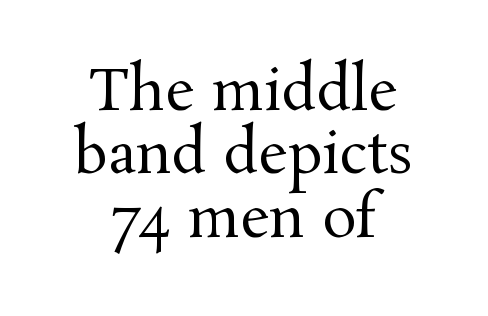
The face used here is proportionally spaced, like ordinary book or web type. These lines are composed in type with serifs. Is there any slant? The stems are plumb. Has an underline been added? It has not.
